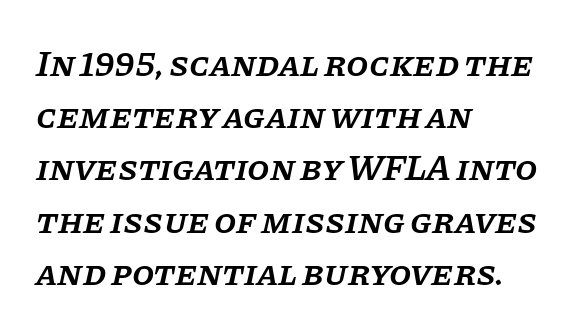
{"serif": "yes", "italic": "yes", "lean": "right", "slant_degrees": 11, "bold": "semi", "weight": "semibold", "width": "normal", "stroke_contrast": "low", "x_height": "large", "monospaced": "no", "underline": "no", "align": "left", "line_spacing": "normal", "line_spacing_ratio": 1.45, "letter_spacing": "normal", "letter_spacing_em": 0.0, "glyph_px": 36}
